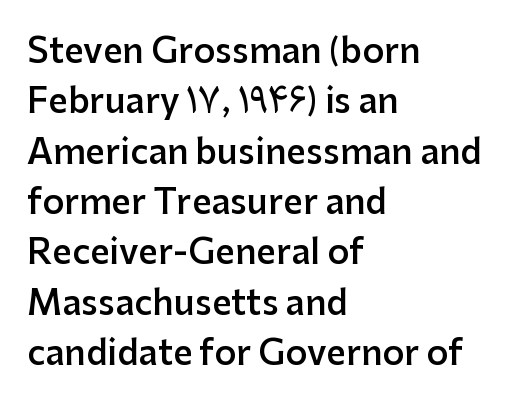
{"serif": "no", "italic": "no", "bold": "semi", "weight": "semibold", "width": "normal", "stroke_contrast": "low", "x_height": "medium", "monospaced": "no", "underline": "no", "align": "left", "line_spacing": "normal", "line_spacing_ratio": 1.48, "letter_spacing": "normal", "letter_spacing_em": 0.0, "glyph_px": 34}
